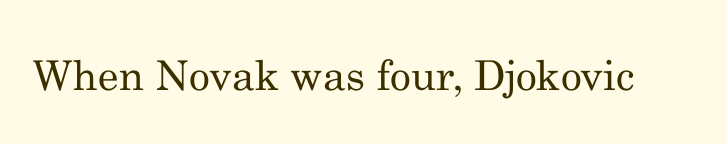
Q: Is the text bold? A: No.
Q: Is the text italic (slanted)? A: No, it is upright.
Q: Is the typeface a serif or a sans-serif typeface? A: Serif.
Q: Is the text underlined? A: No.
Q: Is the spacing between letters normal or unusually wide? A: Normal.
Q: Width (condensed, normal, or wide)? A: Normal.
Q: Stroke contrast? A: Medium.
Q: x-height? A: Small.
Q: Monospaced? A: No.
